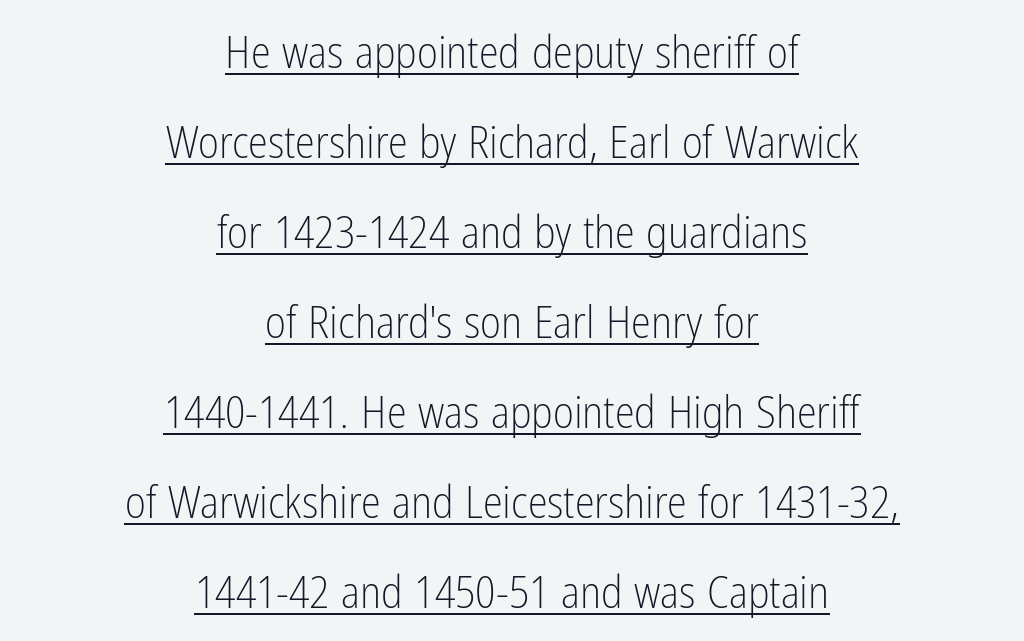
The image shows 45 px light, condensed sans-serif type, upright; set centered, loose line spacing (2.0x), normal letter spacing, underlined; low stroke contrast and a medium x-height.
